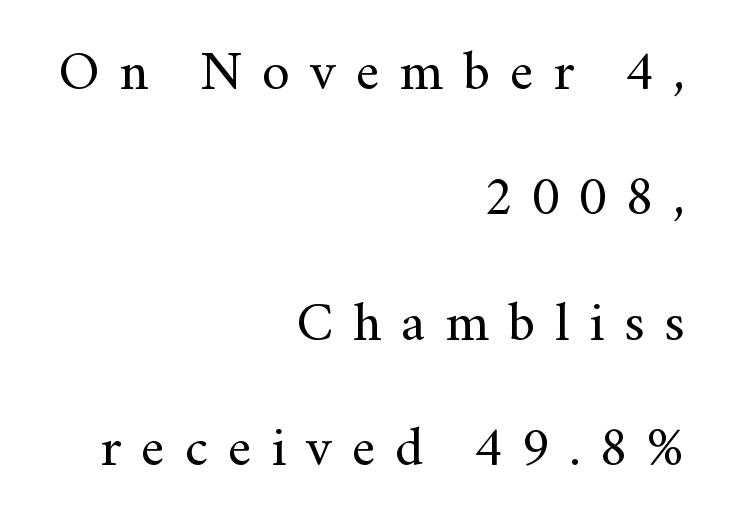
Q: Is the text bold? A: No.
Q: Is the text italic (slanted)? A: No, it is upright.
Q: Is the typeface a serif or a sans-serif typeface? A: Serif.
Q: Is the text underlined? A: No.
Q: How is the paragraph aligned? A: Right-aligned.
Q: Is the spacing between letters normal or unusually wide? A: Unusually wide.
Q: Is the spacing between lines tight, normal or loose? A: Loose.
Q: Width (condensed, normal, or wide)? A: Normal.
Q: Stroke contrast? A: Medium.
Q: x-height? A: Small.
Q: Monospaced? A: No.
